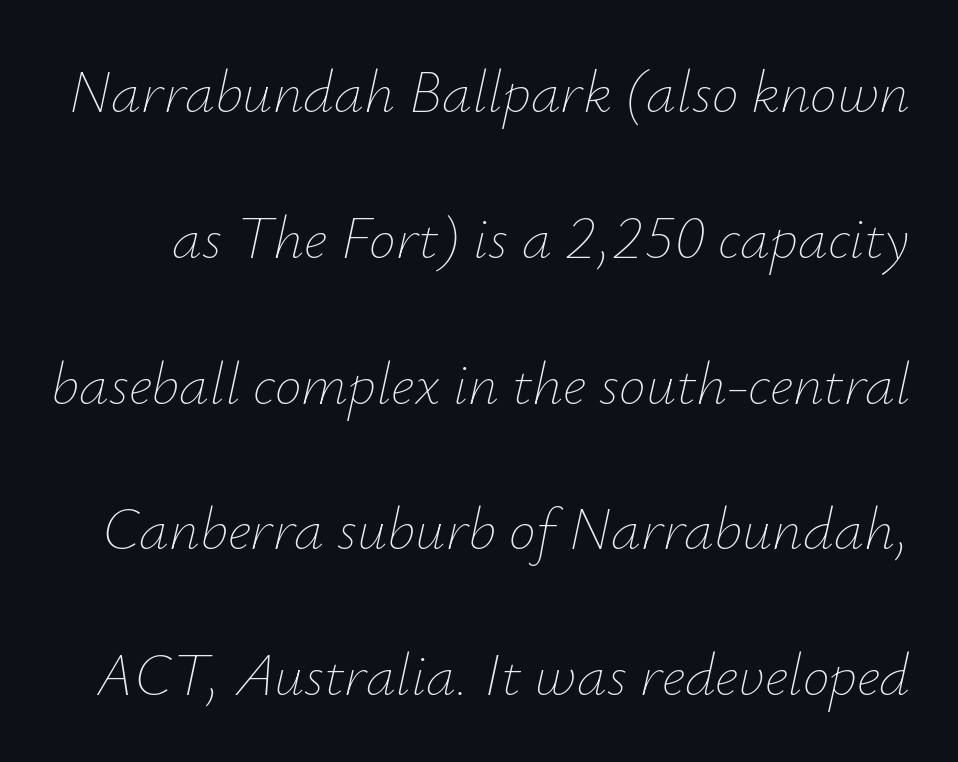
{"italic": "yes", "lean": "right", "slant_degrees": 12, "bold": "no", "weight": "thin", "width": "normal", "stroke_contrast": "low", "x_height": "small", "monospaced": "no", "underline": "no", "line_spacing": "loose", "line_spacing_ratio": 2.43, "letter_spacing": "normal", "letter_spacing_em": 0.0, "glyph_px": 60}
